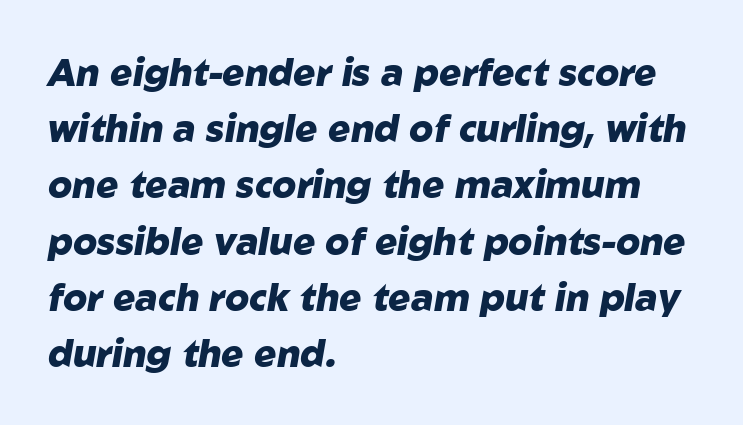
The image shows 37 px heavy type, italic (leaning right); set left-aligned, normal line spacing (1.52x), normal letter spacing, not underlined; low stroke contrast and a medium x-height.
